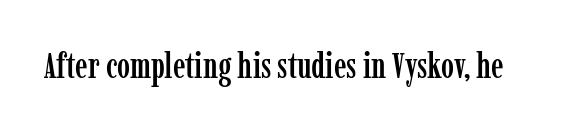
The image shows 35 px condensed serif type, upright; set normal letter spacing, not underlined; low stroke contrast and a medium x-height.
